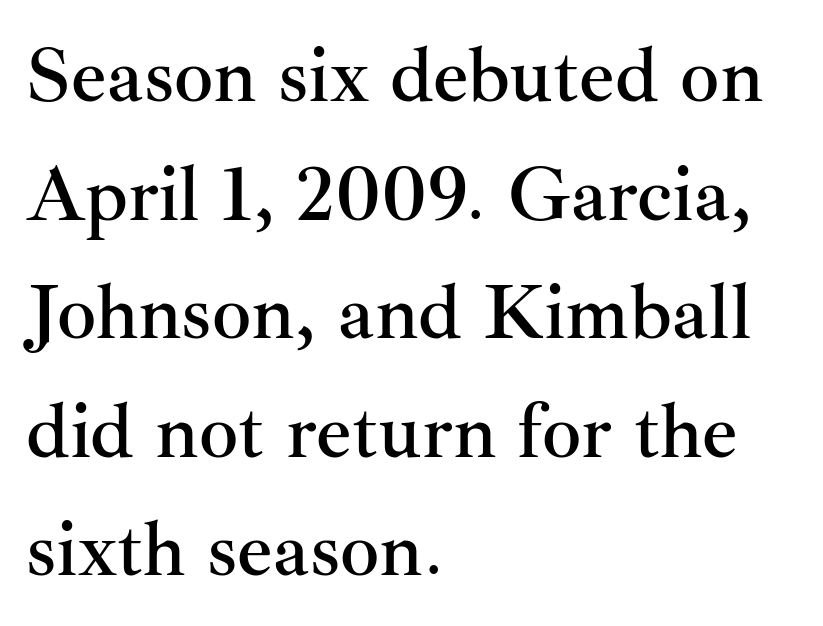
{"serif": "yes", "italic": "no", "width": "normal", "stroke_contrast": "medium", "x_height": "small", "monospaced": "no", "underline": "no", "align": "left", "line_spacing": "normal", "line_spacing_ratio": 1.52, "letter_spacing": "normal", "letter_spacing_em": 0.0, "glyph_px": 78}
